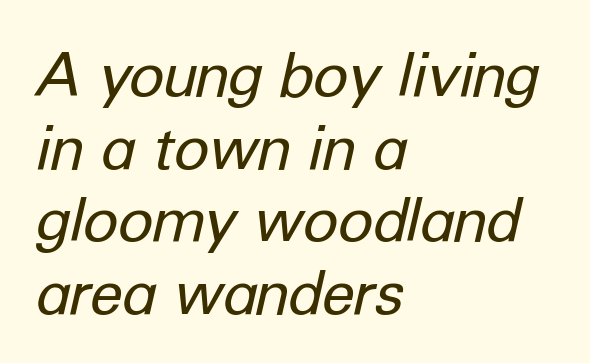
Characters follow at the spacing the type designer built in. Note the varied advance widths — an 'i' is clearly narrower than an 'm'. Compared with a typical body face, this is equally light or lighter still. Is the type slanted? Yes — the strokes lean at a clear angle.
